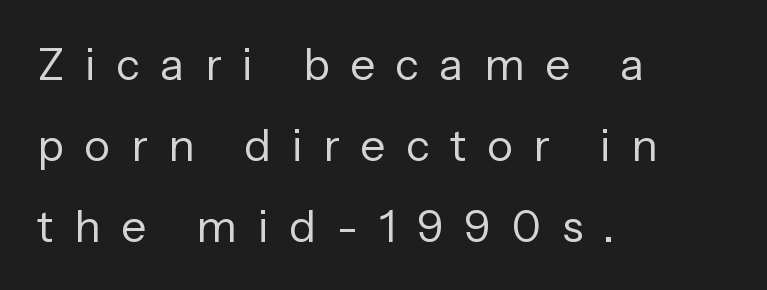
The setting favours the left margin, as ordinary paragraphs usually do. Honestly, there is no underline to notice here at all. Classification — sans serif. Italic: no, the glyphs are upright roman.
